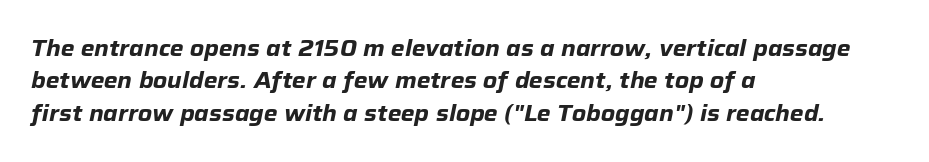
The image shows 22 px bold type, italic (leaning right); set left-aligned, normal line spacing (1.47x), normal letter spacing, not underlined.
